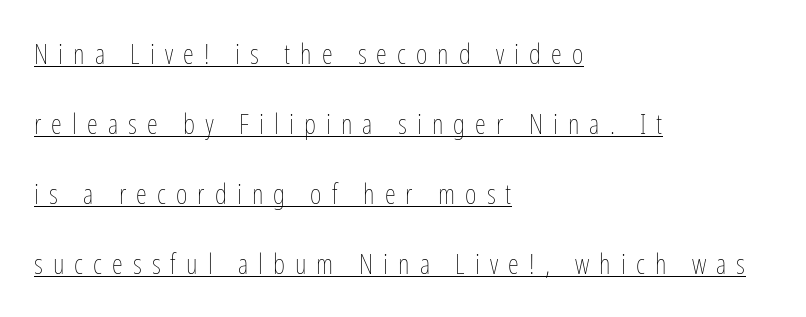
Students, observe: this is what heavily led, spacious text looks like. The weight would be labelled regular, book, light, or lighter still. The passage shown is typed in a proportional face where columns would drift. The lines in this sample share a left origin and differ only in where they stop. The rendered words wear a rule along their underside.
